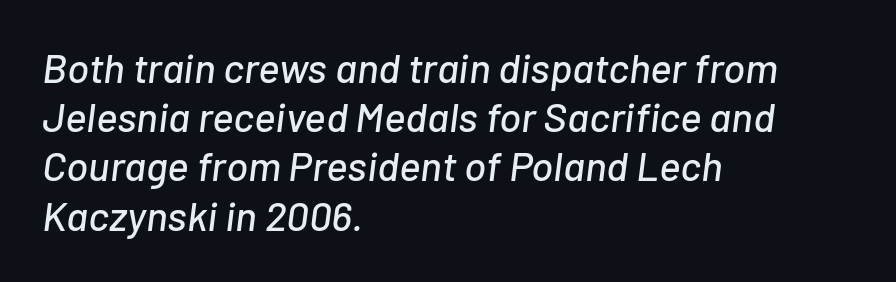
The image shows 41 px text type, italic (leaning right); set left-aligned, line spacing 1.2x, normal letter spacing, not underlined; low stroke contrast and a medium x-height.
